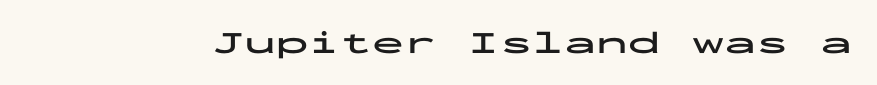
Q: Is the text bold? A: Yes.
Q: Is the text italic (slanted)? A: No, it is upright.
Q: Is the typeface a serif or a sans-serif typeface? A: Sans-serif.
Q: Is the text underlined? A: No.
Q: Is the spacing between letters normal or unusually wide? A: Normal.
Q: Width (condensed, normal, or wide)? A: Wide.
Q: Stroke contrast? A: Low.
Q: x-height? A: Medium.
Q: Monospaced? A: Yes.
